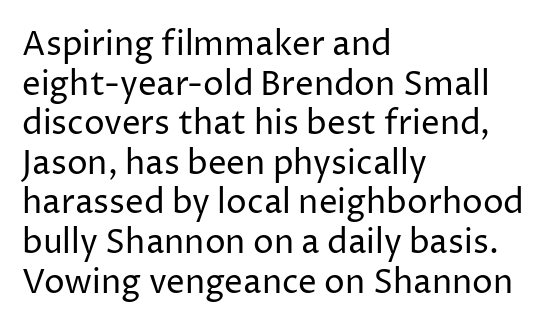
The image shows 33 px regular-weight sans-serif type, upright; set left-aligned, line spacing 1.2x, normal letter spacing, not underlined; low stroke contrast and a medium x-height.
